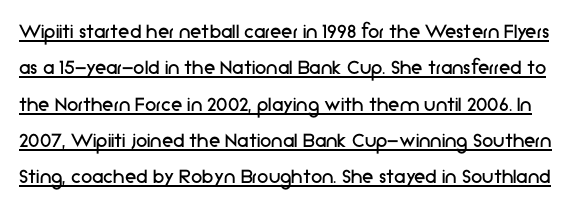
{"italic": "no", "bold": "no", "underline": "yes", "line_spacing": "normal", "line_spacing_ratio": 1.58, "letter_spacing": "normal", "letter_spacing_em": 0.0, "glyph_px": 23}
